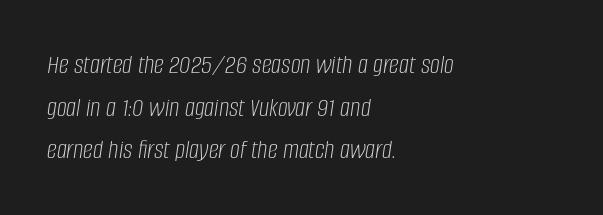
{"italic": "yes", "lean": "right", "slant_degrees": 8, "bold": "no", "weight": "light", "width": "condensed", "stroke_contrast": "low", "x_height": "large", "monospaced": "no", "underline": "no", "align": "left", "line_spacing": "normal", "line_spacing_ratio": 1.52, "letter_spacing": "normal", "letter_spacing_em": 0.0, "glyph_px": 28}
